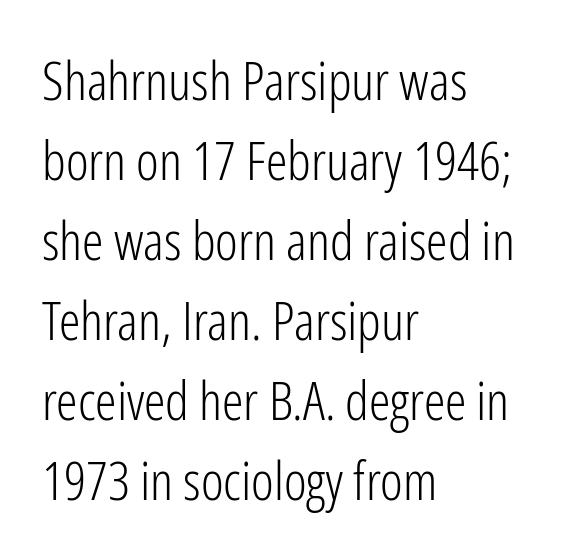
The image shows 54 px light, condensed sans-serif type, upright; set left-aligned, normal line spacing (1.48x), normal letter spacing, not underlined; low stroke contrast and a medium x-height.
